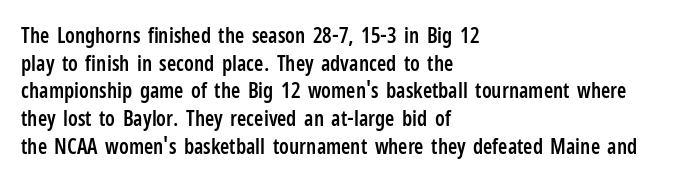
The image shows 21 px text type, upright; set left-aligned, normal line spacing (1.32x), normal letter spacing, not underlined.
